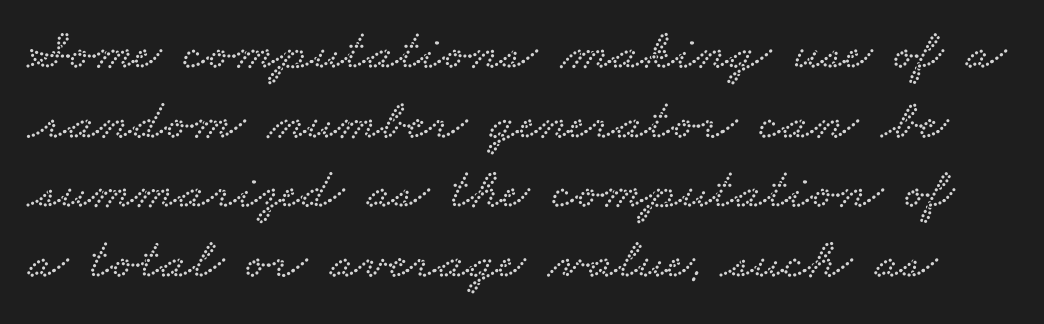
How are the letters spaced? Ordinarily, with no added tracking. This sample has the flowing, uneven cadence of proportional lettering. The glyphs in this specimen are seriffed. Check the space under the baseline: it is left empty.
